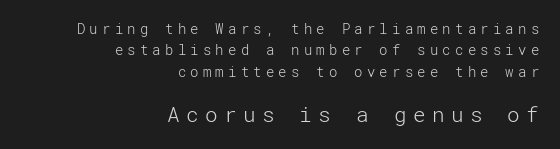
{"italic": "no", "bold": "no", "underline": "no", "align": "right", "line_spacing": "normal", "line_spacing_ratio": 1.52, "letter_spacing": "wide", "letter_spacing_em": 0.3, "larger_block": "second", "size_ratio": 1.5, "glyph_px": 21}
